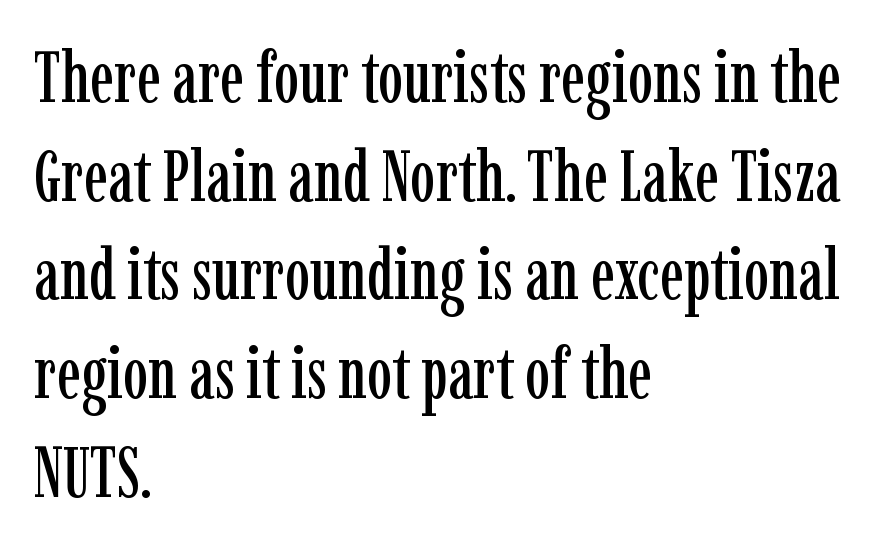
The font's upright variant was chosen for this text. The rendering uses natural spacing where letterforms have individual widths. Line spacing here is normal. Alignment: flush left. Standard letterfit; no display-style spreading of the glyphs.
